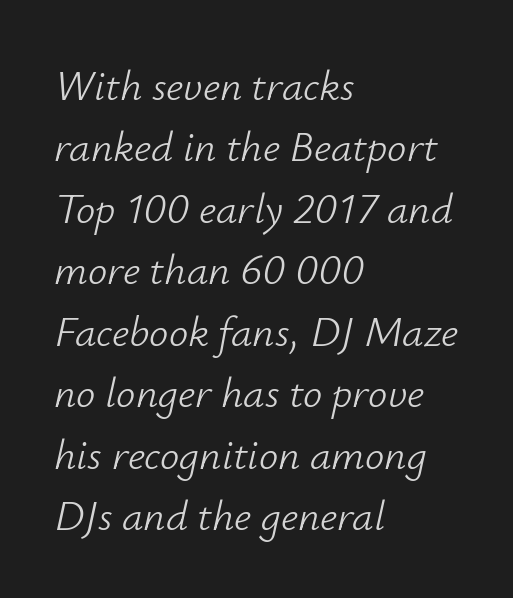
Letters rest on an invisible, unmarked baseline. Default kerning and tracking; the words read as compact shapes. Weight: in the light-to-regular range. Think of a printed novel: that variable character pitch is what you see here. Designer's note — italics engaged. Summary of vertical rhythm: regular, with standard interline spacing.
